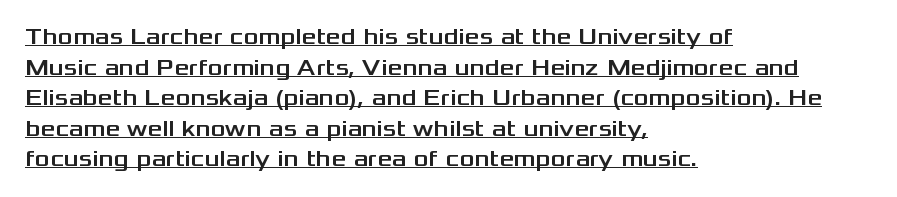
{"italic": "no", "underline": "yes", "align": "left", "line_spacing": "normal", "line_spacing_ratio": 1.33, "letter_spacing": "normal", "letter_spacing_em": 0.0, "glyph_px": 23}
